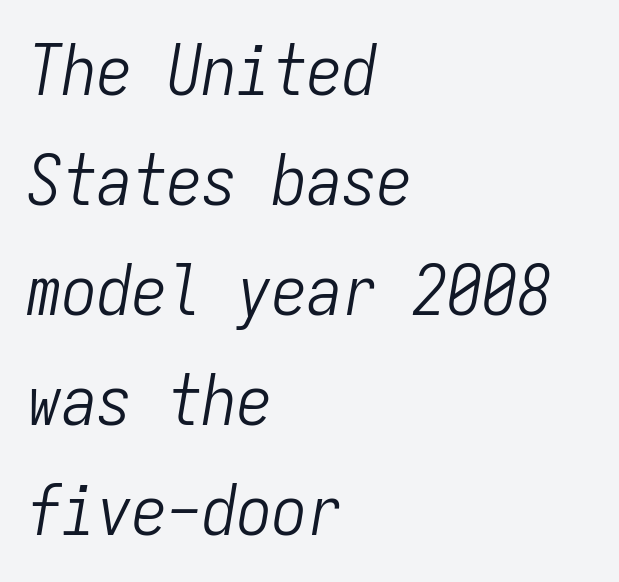
Q: Is the text bold? A: No.
Q: Is the text italic (slanted)? A: Yes, it leans right by about 9 degrees.
Q: Is the text underlined? A: No.
Q: How is the paragraph aligned? A: Left-aligned.
Q: Is the spacing between letters normal or unusually wide? A: Normal.
Q: Is the spacing between lines tight, normal or loose? A: Normal.
Q: Width (condensed, normal, or wide)? A: Condensed.
Q: Stroke contrast? A: Low.
Q: x-height? A: Medium.
Q: Monospaced? A: Yes.
